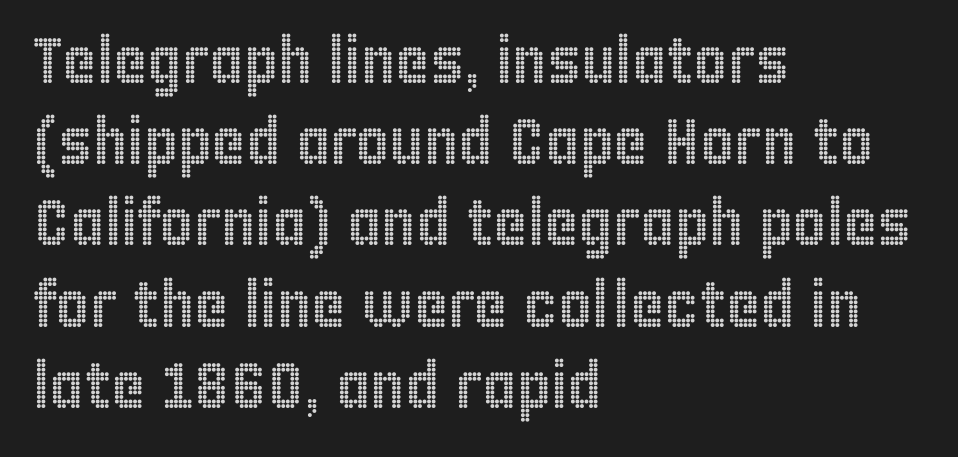
Lines of text with bare space underneath. Spacing between characters is what you'd get straight out of the box. Does the copy run flush right? No — it runs flush left. The lines sit at an ordinary, default distance from one another. Notice how the stems are strictly vertical — no italics here.
